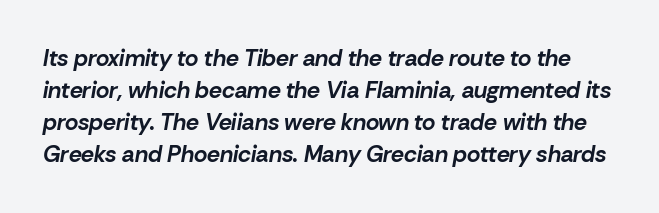
The image shows 23 px bold type, italic (leaning right); set normal line spacing (1.39x), normal letter spacing, not underlined.
